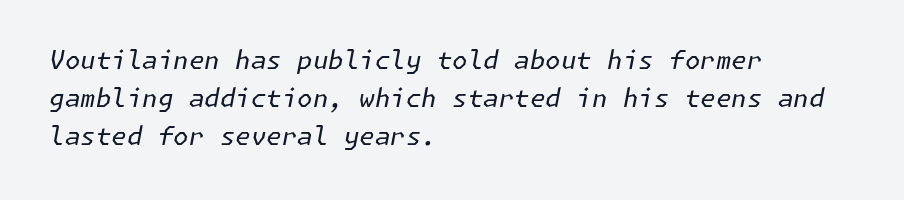
The text block is weighted toward the left margin, trailing off unevenly rightward. Regarding leading, the lines here are spaced in the standard way. Students, note that the glyphs here touch the page at normal intervals. Only glyphs here, with clear space below each row.
